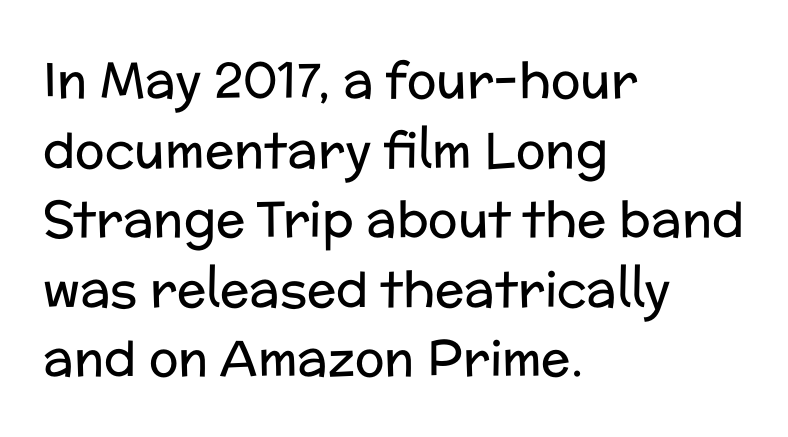
The image shows 49 px regular-weight sans-serif type, upright; set left-aligned, normal line spacing (1.42x), normal letter spacing, not underlined; low stroke contrast and a medium x-height.
